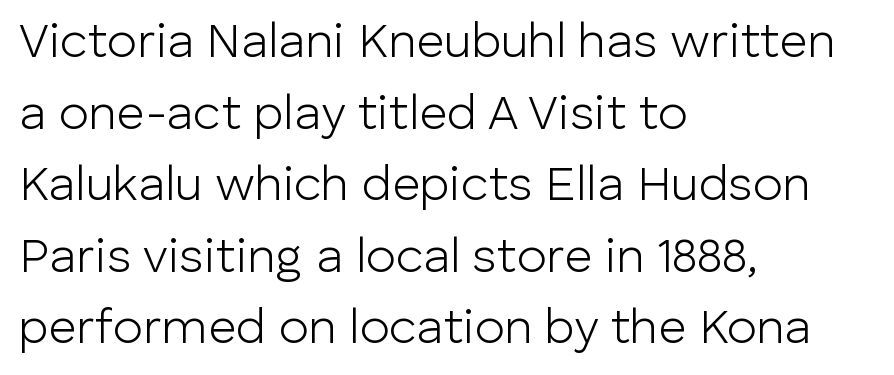
Q: Is the text bold? A: No.
Q: Is the text italic (slanted)? A: No, it is upright.
Q: Is the typeface a serif or a sans-serif typeface? A: Sans-serif.
Q: Is the text underlined? A: No.
Q: How is the paragraph aligned? A: Left-aligned.
Q: Is the spacing between letters normal or unusually wide? A: Normal.
Q: Is the spacing between lines tight, normal or loose? A: Normal.
Q: Width (condensed, normal, or wide)? A: Normal.
Q: Stroke contrast? A: Low.
Q: x-height? A: Medium.
Q: Monospaced? A: No.
